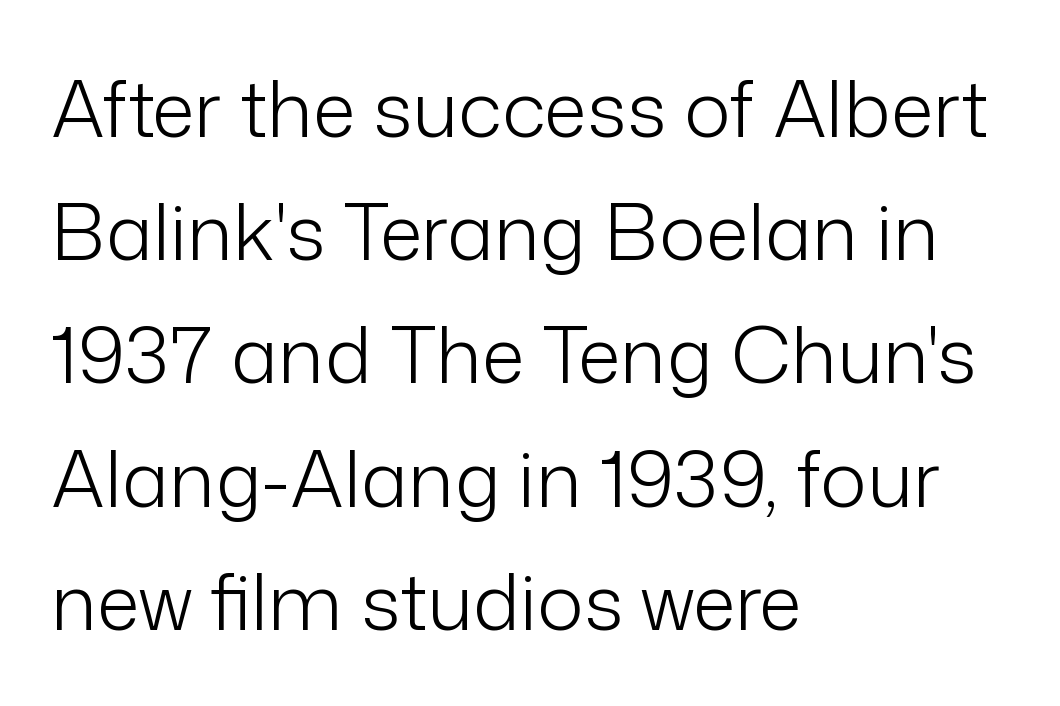
{"serif": "no", "italic": "no", "bold": "no", "weight": "light", "width": "normal", "stroke_contrast": "low", "x_height": "medium", "monospaced": "no", "underline": "no", "align": "left", "line_spacing": "normal", "line_spacing_ratio": 1.58, "letter_spacing": "normal", "letter_spacing_em": 0.0, "glyph_px": 78}
